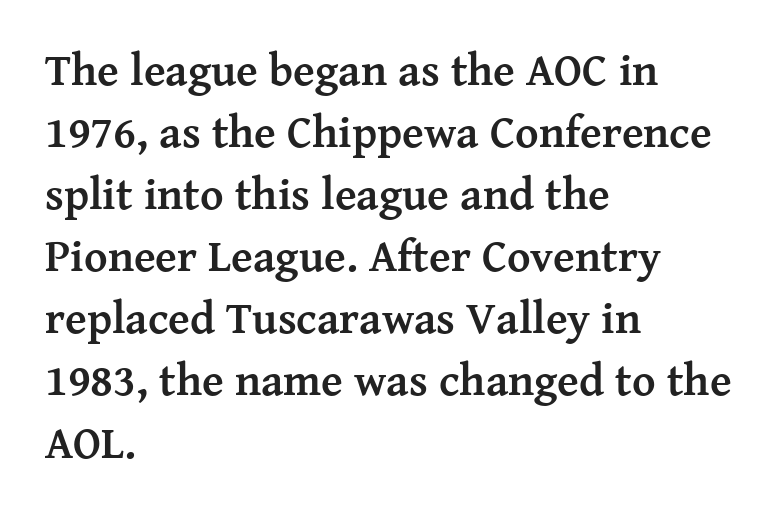
{"serif": "yes", "italic": "no", "bold": "yes", "weight": "semibold", "width": "normal", "stroke_contrast": "medium", "x_height": "medium", "monospaced": "no", "underline": "no", "align": "left", "line_spacing": "normal", "line_spacing_ratio": 1.38, "letter_spacing": "normal", "letter_spacing_em": 0.0, "glyph_px": 45}
